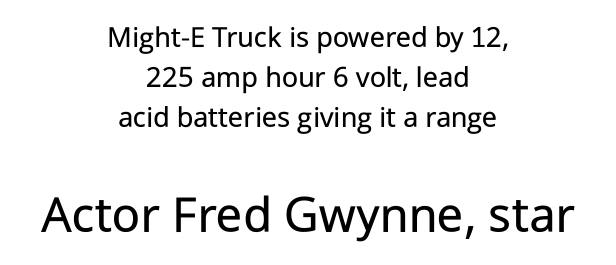
The image shows 54 px regular-weight sans-serif type, upright; set centered, normal line spacing (1.29x), normal letter spacing, not underlined; the second (bottom) block is 1.74x larger; low stroke contrast and a medium x-height.
